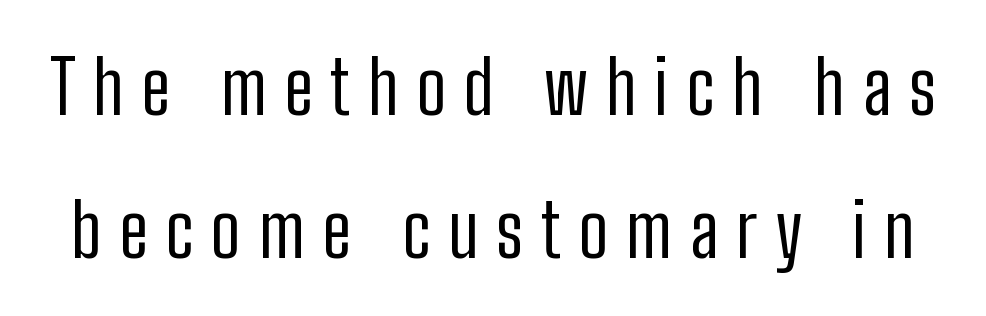
Q: Is the text bold? A: No.
Q: Is the text italic (slanted)? A: No, it is upright.
Q: Is the typeface a serif or a sans-serif typeface? A: Sans-serif.
Q: Is the text underlined? A: No.
Q: Is the spacing between letters normal or unusually wide? A: Unusually wide.
Q: Is the spacing between lines tight, normal or loose? A: Loose.
Q: Width (condensed, normal, or wide)? A: Condensed.
Q: Stroke contrast? A: Low.
Q: x-height? A: Medium.
Q: Monospaced? A: No.
